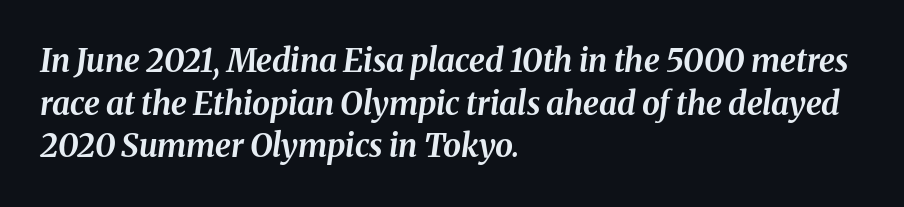
The image shows 32 px bold type, italic (leaning right); set left-aligned, normal line spacing (1.33x), normal letter spacing, not underlined; medium stroke contrast and a medium x-height.
